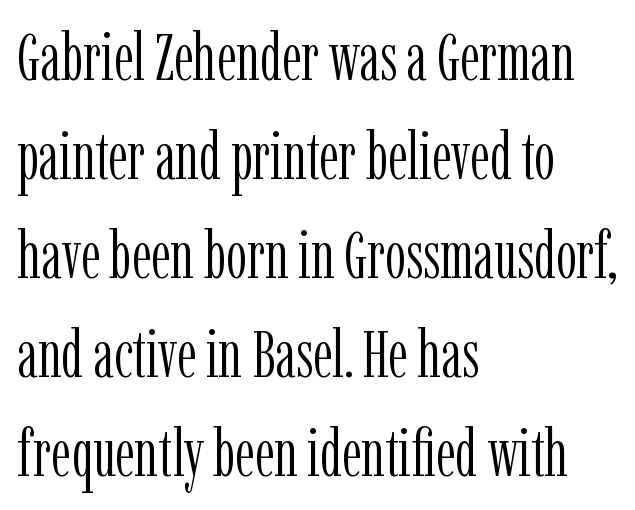
The image shows 66 px light, condensed serif type, upright; set left-aligned, normal line spacing (1.5x), normal letter spacing, not underlined; low stroke contrast and a medium x-height.
